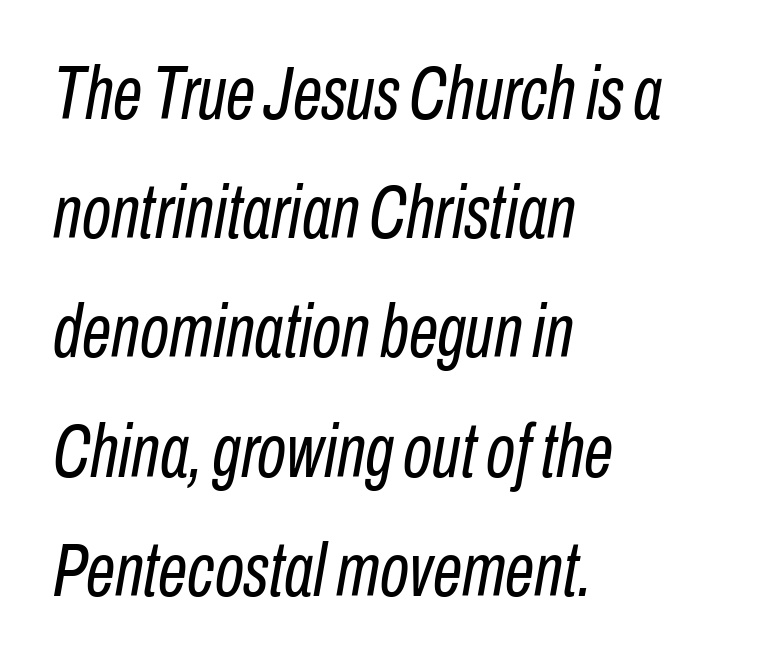
{"italic": "yes", "lean": "right", "slant_degrees": 10, "bold": "no", "weight": "regular", "width": "condensed", "stroke_contrast": "low", "x_height": "medium", "monospaced": "no", "underline": "no", "align": "left", "line_spacing": "normal", "line_spacing_ratio": 1.59, "letter_spacing": "normal", "letter_spacing_em": 0.0, "glyph_px": 75}
